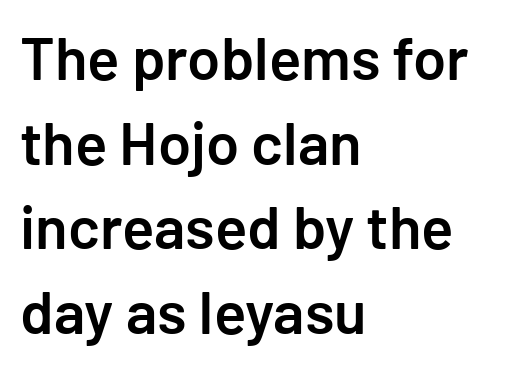
Q: Is the text bold? A: Semi-bold.
Q: Is the text italic (slanted)? A: No, it is upright.
Q: Is the typeface a serif or a sans-serif typeface? A: Sans-serif.
Q: Is the text underlined? A: No.
Q: How is the paragraph aligned? A: Left-aligned.
Q: Is the spacing between letters normal or unusually wide? A: Normal.
Q: Is the spacing between lines tight, normal or loose? A: Normal.
Q: Width (condensed, normal, or wide)? A: Normal.
Q: Stroke contrast? A: Low.
Q: x-height? A: Medium.
